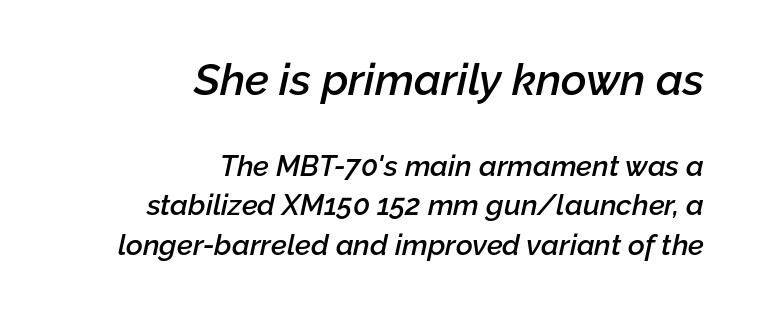
Q: Is the text bold? A: Semi-bold.
Q: Is the text italic (slanted)? A: Yes, it leans right by about 12 degrees.
Q: Is the text underlined? A: No.
Q: How is the paragraph aligned? A: Right-aligned.
Q: Is the spacing between letters normal or unusually wide? A: Normal.
Q: Is the spacing between lines tight, normal or loose? A: Normal.
Q: Which block of text is set in a larger size, the first (top) or the second (bottom)? A: The first (top) one.
Q: Width (condensed, normal, or wide)? A: Normal.
Q: Stroke contrast? A: Low.
Q: x-height? A: Medium.
Q: Monospaced? A: No.
